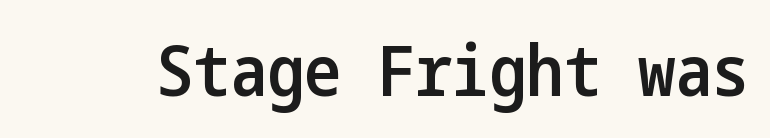
Q: Is the text bold? A: Semi-bold.
Q: Is the text italic (slanted)? A: No, it is upright.
Q: Is the typeface a serif or a sans-serif typeface? A: Sans-serif.
Q: Is the text underlined? A: No.
Q: Is the spacing between letters normal or unusually wide? A: Normal.
Q: Width (condensed, normal, or wide)? A: Condensed.
Q: Stroke contrast? A: Low.
Q: x-height? A: Medium.
